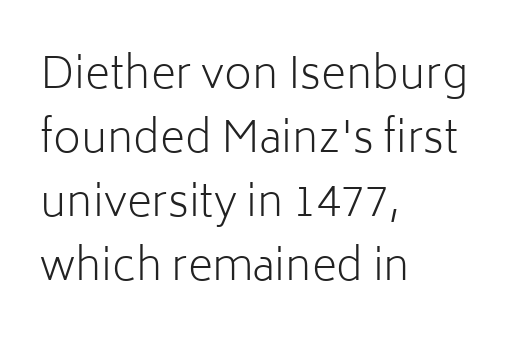
Q: Is the text bold? A: No.
Q: Is the text italic (slanted)? A: No, it is upright.
Q: Is the typeface a serif or a sans-serif typeface? A: Sans-serif.
Q: Is the text underlined? A: No.
Q: How is the paragraph aligned? A: Left-aligned.
Q: Is the spacing between letters normal or unusually wide? A: Normal.
Q: Is the spacing between lines tight, normal or loose? A: Normal.
Q: Width (condensed, normal, or wide)? A: Normal.
Q: Stroke contrast? A: Low.
Q: x-height? A: Medium.
Q: Monospaced? A: No.
